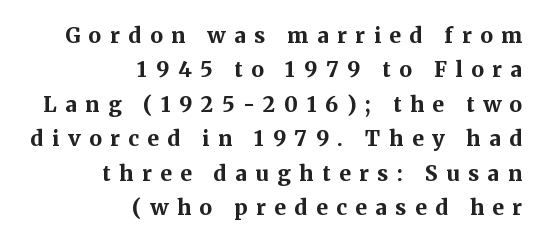
Q: Is the text bold? A: Yes.
Q: Is the text italic (slanted)? A: No, it is upright.
Q: Is the text underlined? A: No.
Q: How is the paragraph aligned? A: Right-aligned.
Q: Is the spacing between letters normal or unusually wide? A: Unusually wide.
Q: Is the spacing between lines tight, normal or loose? A: Normal.
